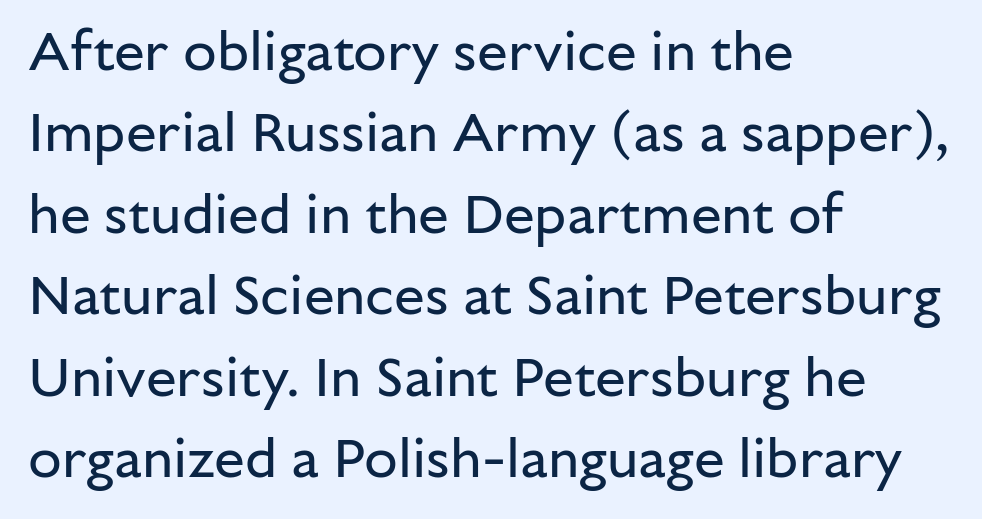
Each letter keeps its own natural width here, so spacing adapts to shape. What's the leading like? Ordinary, nothing unusual. You could call the tracking neutral — neither tight nor loose. This sample is left-justified, so line endings fall wherever the words run out.
